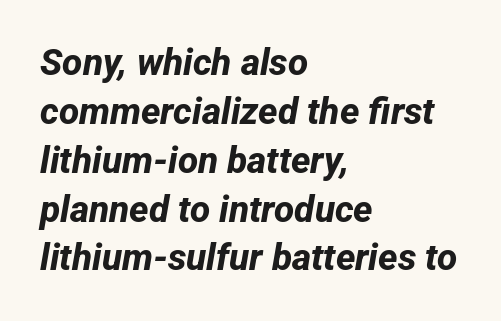
{"serif": "no", "bold": "yes", "weight": "bold", "width": "normal", "stroke_contrast": "low", "x_height": "medium", "monospaced": "no", "underline": "no", "align": "left", "line_spacing": "normal", "line_spacing_ratio": 1.32, "letter_spacing": "normal", "letter_spacing_em": 0.0, "glyph_px": 37}
